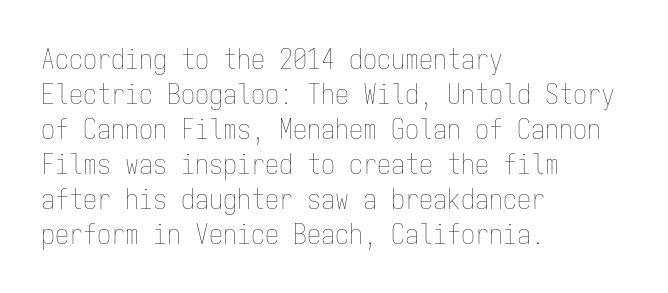
Q: Is the text bold? A: No.
Q: Is the text italic (slanted)? A: No, it is upright.
Q: Is the text underlined? A: No.
Q: How is the paragraph aligned? A: Left-aligned.
Q: Is the spacing between letters normal or unusually wide? A: Normal.
Q: Is the spacing between lines tight, normal or loose? A: Normal.
Q: Width (condensed, normal, or wide)? A: Condensed.
Q: Stroke contrast? A: Low.
Q: x-height? A: Medium.
Q: Monospaced? A: Yes.
